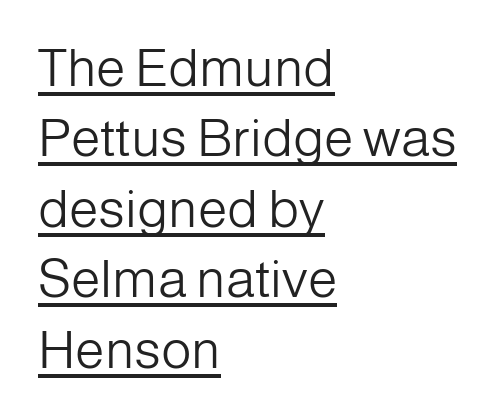
The image shows 53 px light sans-serif type, upright; set left-aligned, normal line spacing (1.33x), normal letter spacing, underlined; low stroke contrast and a medium x-height.
